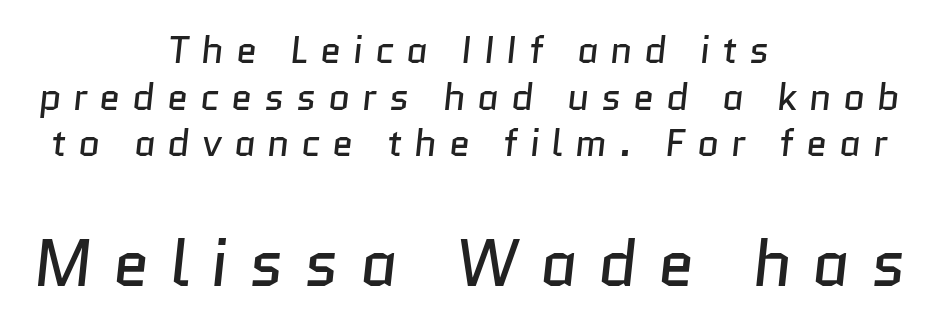
The image shows 66 px regular-weight sans-serif type; set centered, line spacing 1.23x, unusually wide letter spacing (+0.31 em), not underlined; the second (bottom) block is 1.74x larger; low stroke contrast and a medium x-height.
